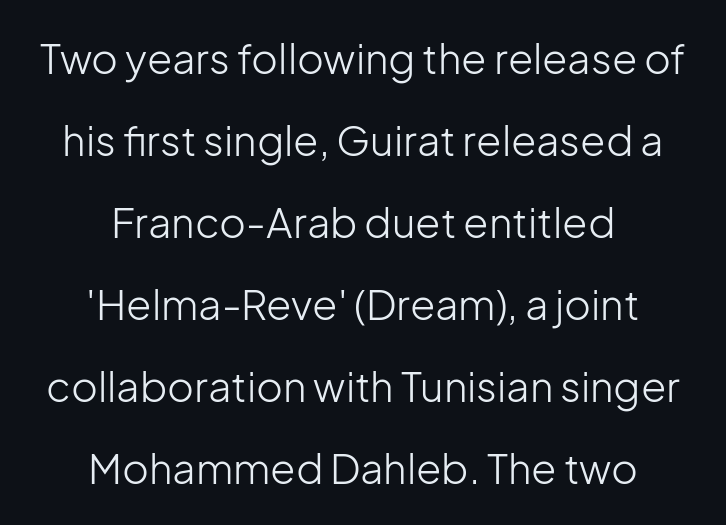
{"serif": "no", "italic": "no", "bold": "no", "weight": "light", "width": "normal", "stroke_contrast": "low", "x_height": "medium", "monospaced": "no", "underline": "no", "align": "center", "line_spacing": "loose", "line_spacing_ratio": 2.0, "letter_spacing": "normal", "letter_spacing_em": 0.0, "glyph_px": 41}
